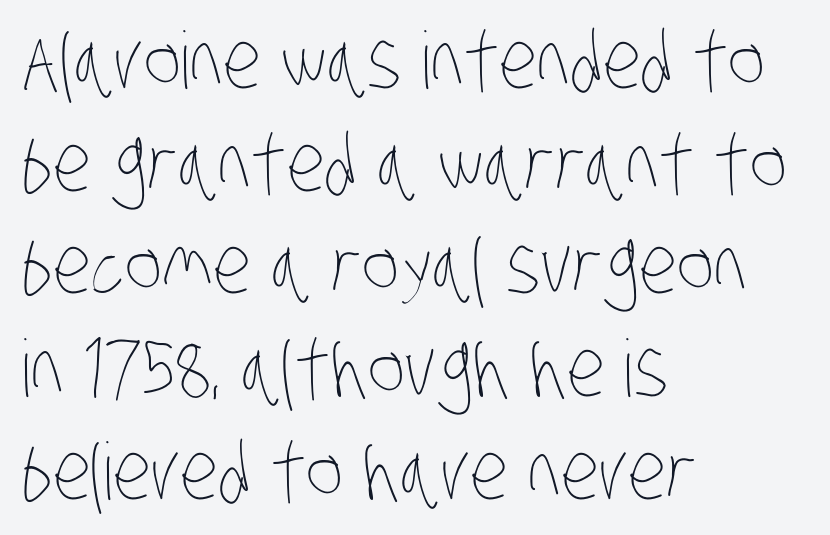
Do the characters align in a grid? No, the font is proportional. The passage shown has conventional tracking throughout. Horizontal alignment here is leftward, the default for most running prose. Heft: none added — not bold. These lines sit exactly where default settings would place them. The glyphs are unaccompanied by any horizontal stroke below them.
